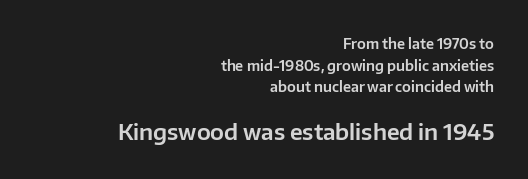
The image shows 22 px text type, upright; set right-aligned, normal line spacing (1.55x), normal letter spacing, not underlined; the second (bottom) block is 1.57x larger.
